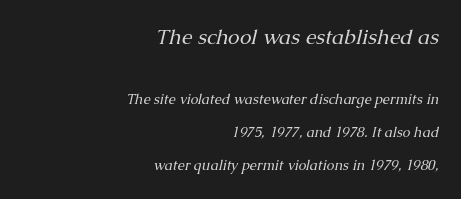
Q: Is the text bold? A: No.
Q: Is the text italic (slanted)? A: Yes, it leans right by about 13 degrees.
Q: Is the text underlined? A: No.
Q: How is the paragraph aligned? A: Right-aligned.
Q: Is the spacing between letters normal or unusually wide? A: Normal.
Q: Is the spacing between lines tight, normal or loose? A: Loose.
Q: Which block of text is set in a larger size, the first (top) or the second (bottom)? A: The first (top) one.
